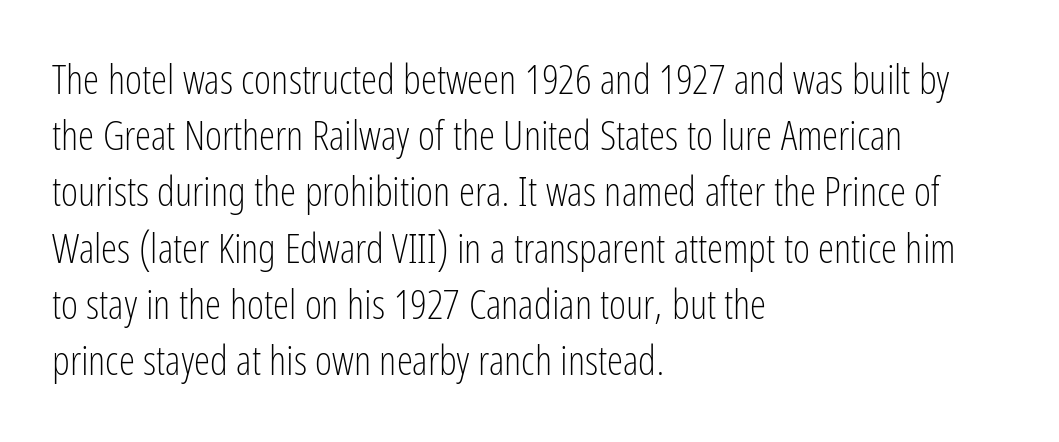
{"serif": "no", "italic": "no", "bold": "no", "weight": "light", "width": "condensed", "stroke_contrast": "low", "x_height": "medium", "monospaced": "no", "underline": "no", "align": "left", "line_spacing": "normal", "line_spacing_ratio": 1.37, "letter_spacing": "normal", "letter_spacing_em": 0.0, "glyph_px": 41}
